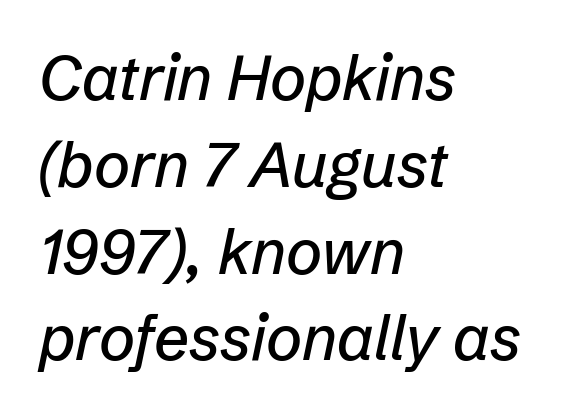
The rag falls on the right side of this text block. Letters rest on an invisible, unmarked baseline. A typesetter would call this proportional, since set widths differ per character. Words appear dense and cohesive because spacing is normal.
